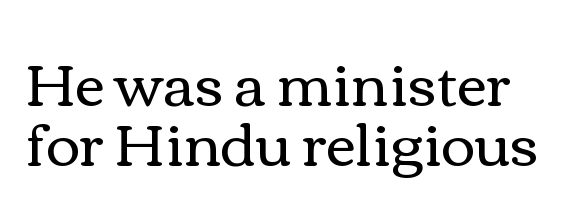
The image shows 58 px regular-weight, wide type, upright; set tight line spacing (1.04x), normal letter spacing, not underlined; medium stroke contrast and a medium x-height.
